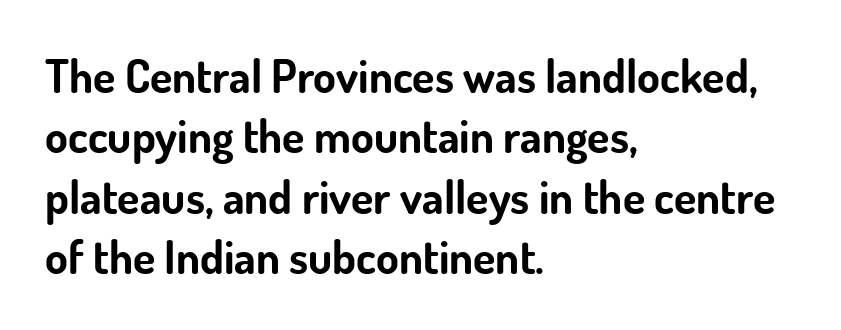
The passage shown is typeset with a sans-serif family. If you measured baseline to baseline, you'd find a middling distance. Is there any slant? The stems are plumb. These lines keep a tight, regular rhythm from letter to letter.
